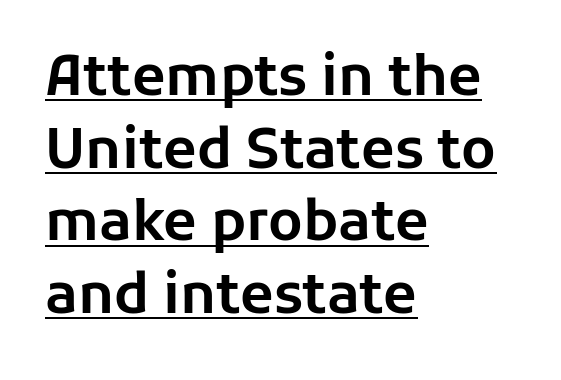
The image shows 55 px sans-serif type, upright; set left-aligned, normal line spacing (1.32x), normal letter spacing, underlined; low stroke contrast and a medium x-height.
